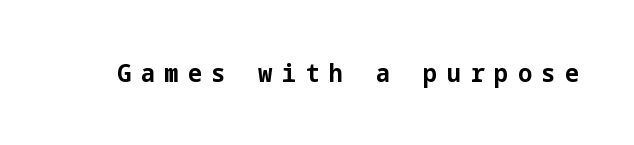
{"italic": "no", "bold": "yes", "underline": "no", "letter_spacing": "wide", "letter_spacing_em": 0.38, "glyph_px": 25}
